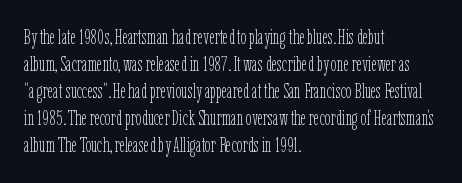
The image shows 21 px text type, upright; set left-aligned, normal line spacing (1.29x), normal letter spacing, not underlined.
